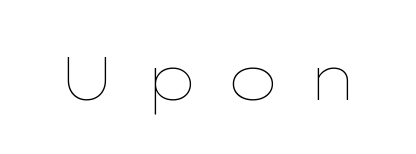
The image shows 62 px thin, wide type, upright; set unusually wide letter spacing (+0.45 em), not underlined; low stroke contrast and a medium x-height.
